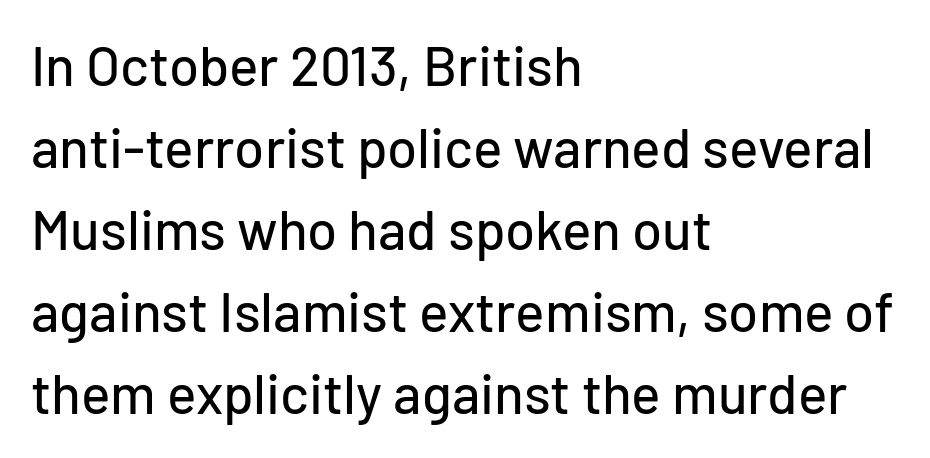
The image shows 55 px sans-serif type, upright; set left-aligned, normal line spacing (1.49x), normal letter spacing, not underlined; low stroke contrast and a medium x-height.
